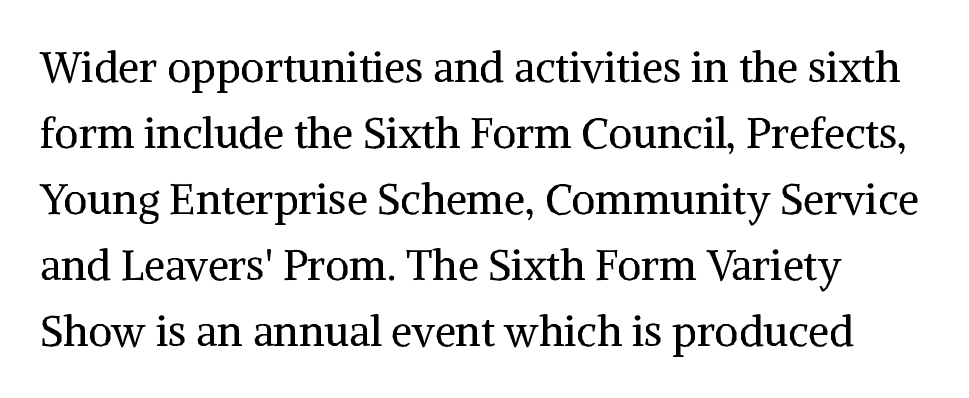
Q: Is the text bold? A: No.
Q: Is the text italic (slanted)? A: No, it is upright.
Q: Is the typeface a serif or a sans-serif typeface? A: Serif.
Q: Is the text underlined? A: No.
Q: Is the spacing between letters normal or unusually wide? A: Normal.
Q: Is the spacing between lines tight, normal or loose? A: Normal.
Q: Width (condensed, normal, or wide)? A: Normal.
Q: Stroke contrast? A: Medium.
Q: x-height? A: Medium.
Q: Monospaced? A: No.
